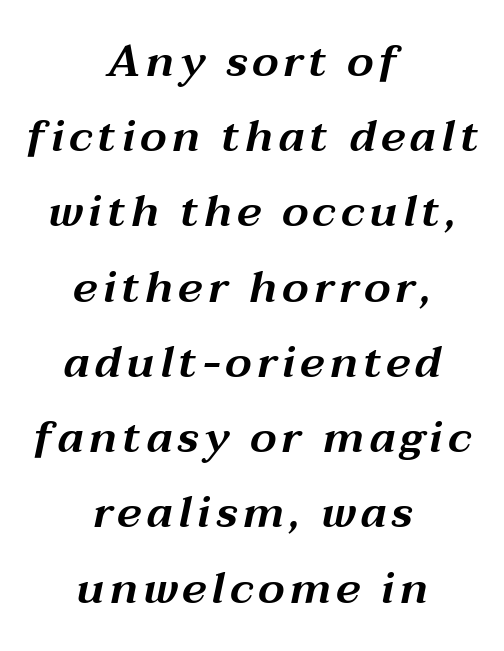
The strip under each line holds only bare page. The passage shown leans; its letterforms are oblique. The letters advance in unequal steps, a hallmark of proportional type. The lines are quadded center.
